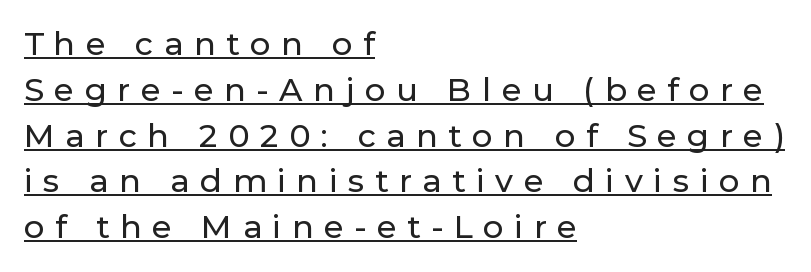
{"serif": "no", "italic": "no", "width": "normal", "stroke_contrast": "low", "x_height": "medium", "monospaced": "no", "underline": "yes", "align": "left", "line_spacing": "normal", "line_spacing_ratio": 1.43, "letter_spacing": "wide", "letter_spacing_em": 0.33, "glyph_px": 32}
